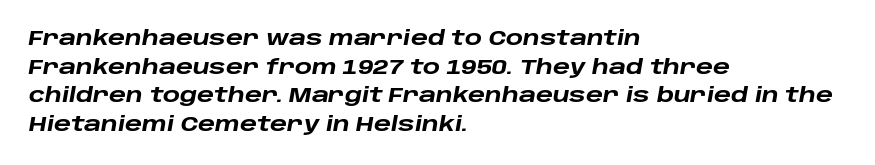
{"italic": "yes", "lean": "right", "slant_degrees": 10, "bold": "yes", "underline": "no", "align": "left", "line_spacing": "normal", "line_spacing_ratio": 1.43, "letter_spacing": "normal", "letter_spacing_em": 0.0, "glyph_px": 20}
